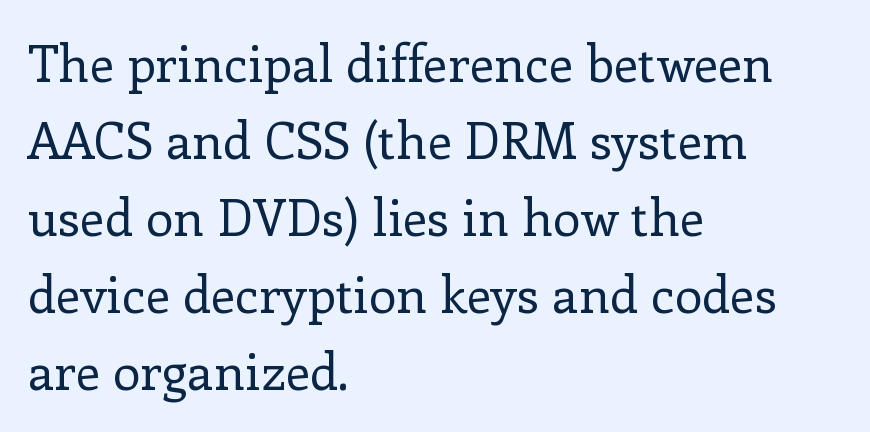
Q: Is the text bold? A: No.
Q: Is the text italic (slanted)? A: No, it is upright.
Q: Is the typeface a serif or a sans-serif typeface? A: Serif.
Q: Is the text underlined? A: No.
Q: How is the paragraph aligned? A: Left-aligned.
Q: Is the spacing between letters normal or unusually wide? A: Normal.
Q: Is the spacing between lines tight, normal or loose? A: Normal.
Q: Width (condensed, normal, or wide)? A: Normal.
Q: Stroke contrast? A: Low.
Q: x-height? A: Medium.
Q: Monospaced? A: No.
